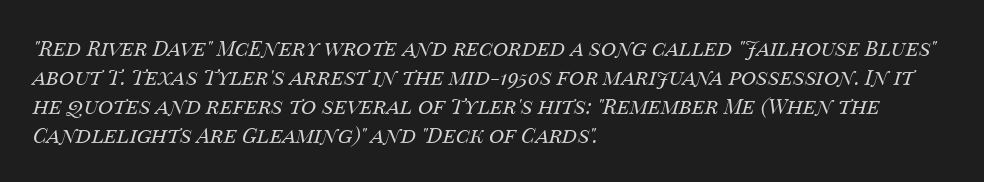
The image shows 21 px text type, italic (leaning right); set left-aligned, normal line spacing (1.38x), normal letter spacing, not underlined.
